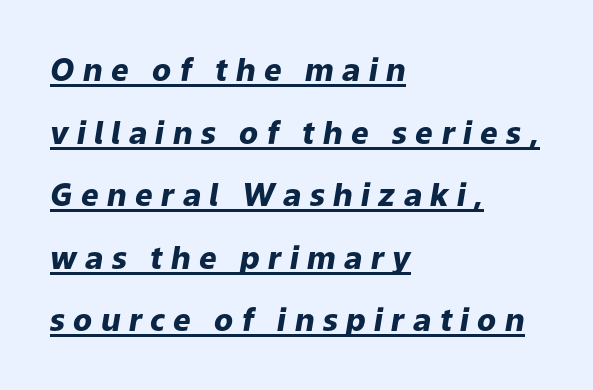
{"italic": "yes", "lean": "right", "slant_degrees": 9, "bold": "yes", "weight": "heavy", "width": "normal", "stroke_contrast": "low", "x_height": "medium", "monospaced": "no", "underline": "yes", "align": "left", "line_spacing": "loose", "line_spacing_ratio": 2.02, "letter_spacing": "wide", "letter_spacing_em": 0.27, "glyph_px": 31}
